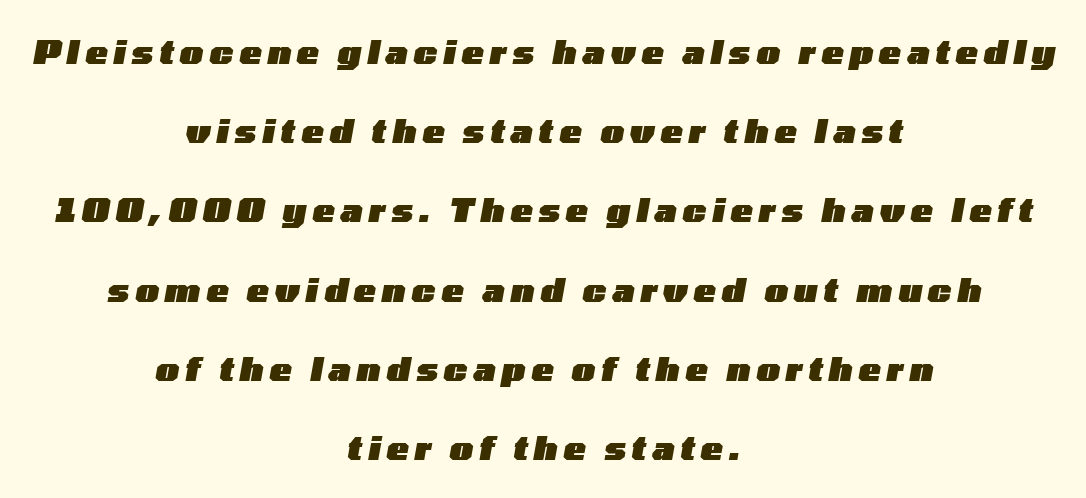
The face used here is proportionally spaced, like ordinary book or web type. Compared with ordinary roman type, these characters are visibly tilted. This rendering features lettering with no underline. Strokes here are thick enough to call this a true bold. Baseline-to-baseline distance is far greater than the letter height.
